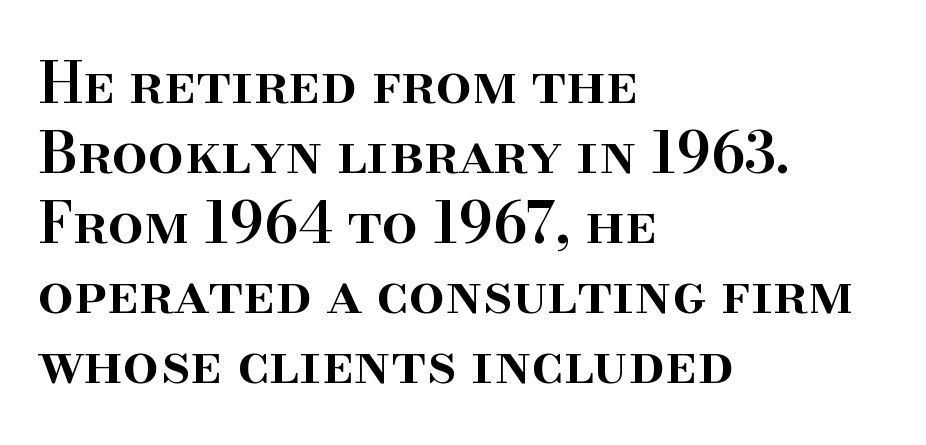
The passage shown is semibold, sitting just below true bold. These lines were composed using upright roman letters. This is serif lettering, the kind often seen in printed books. Rule under the text: the space is simply empty.
